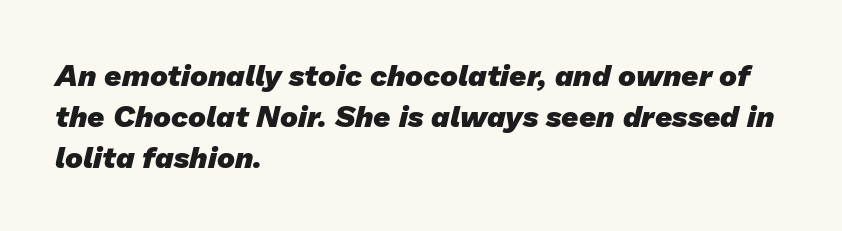
{"serif": "no", "bold": "yes", "weight": "heavy", "width": "normal", "stroke_contrast": "low", "x_height": "medium", "monospaced": "no", "underline": "no", "align": "left", "line_spacing": "normal", "line_spacing_ratio": 1.37, "letter_spacing": "normal", "letter_spacing_em": 0.0, "glyph_px": 30}
